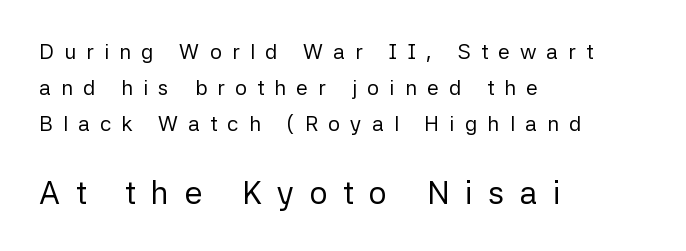
The image shows 32 px regular-weight sans-serif type, upright; set left-aligned, line spacing 1.72x, unusually wide letter spacing (+0.49 em), not underlined; the second (bottom) block is 1.52x larger; low stroke contrast and a medium x-height.
